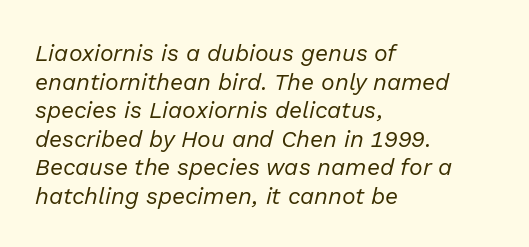
The typography opts for an oblique posture over an upright one. The string is rendered with underlining switched off. There is no visible air inserted between adjacent glyphs. The letters look calm and open, with moderate or lighter stems. Teacher's note: observe the even left margin — that is flush-left alignment.
